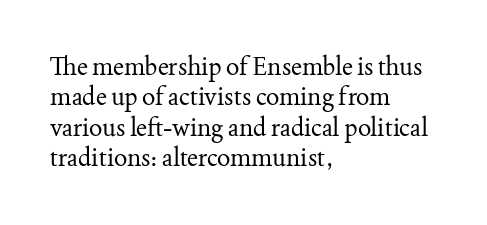
{"italic": "no", "bold": "no", "underline": "no", "align": "left", "line_spacing_ratio": 1.22, "letter_spacing": "normal", "letter_spacing_em": 0.0, "glyph_px": 25}
